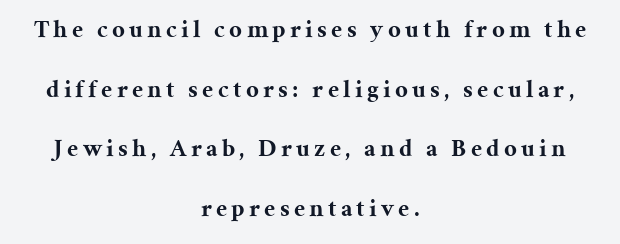
{"italic": "no", "bold": "yes", "underline": "no", "align": "center", "line_spacing": "loose", "line_spacing_ratio": 2.39, "glyph_px": 25}
